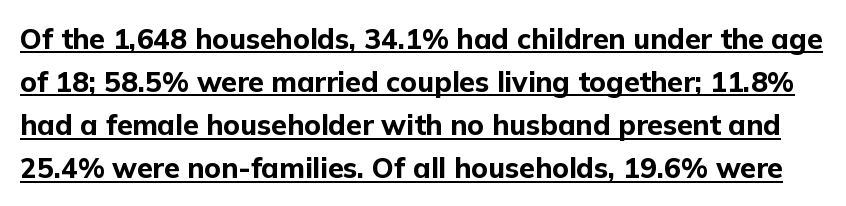
The letters advance in unequal steps, a hallmark of proportional type. The rows are spaced the way most documents space them. A full-strength bold gives these letters their thick strokes. This is the regular roman posture of the typeface.
